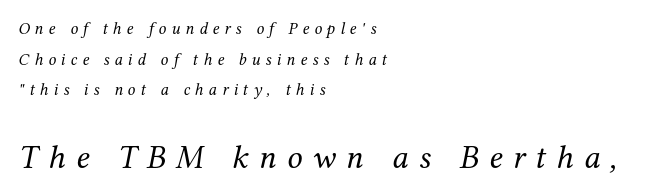
{"serif": "yes", "italic": "yes", "lean": "right", "slant_degrees": 12, "bold": "no", "weight": "regular", "width": "normal", "stroke_contrast": "medium", "x_height": "medium", "monospaced": "no", "underline": "no", "align": "left", "line_spacing_ratio": 1.8, "letter_spacing": "wide", "letter_spacing_em": 0.3, "larger_block": "second", "size_ratio": 2.0, "glyph_px": 34}
